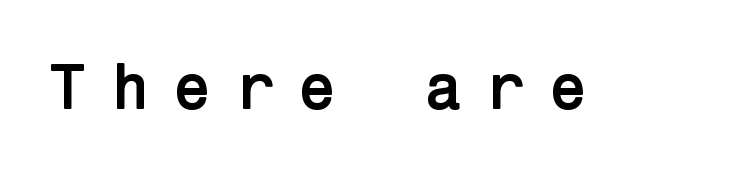
Q: Is the text bold? A: Yes.
Q: Is the text italic (slanted)? A: No, it is upright.
Q: Is the typeface a serif or a sans-serif typeface? A: Sans-serif.
Q: Is the text underlined? A: No.
Q: Is the spacing between letters normal or unusually wide? A: Unusually wide.
Q: Width (condensed, normal, or wide)? A: Normal.
Q: Stroke contrast? A: Low.
Q: x-height? A: Medium.
